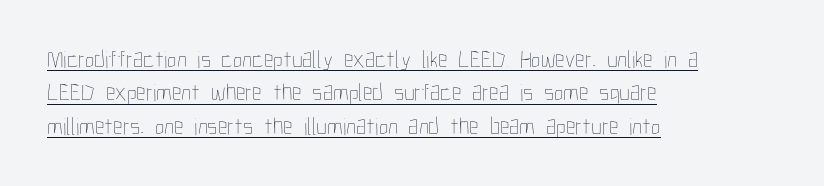
Q: Is the text bold? A: No.
Q: Is the text italic (slanted)? A: No, it is upright.
Q: Is the text underlined? A: Yes.
Q: How is the paragraph aligned? A: Left-aligned.
Q: Is the spacing between letters normal or unusually wide? A: Normal.
Q: Is the spacing between lines tight, normal or loose? A: Normal.
